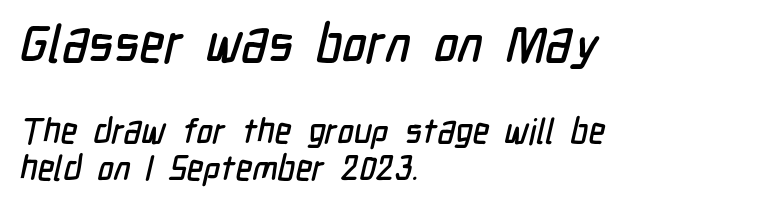
The image shows 52 px condensed sans-serif type; set left-aligned, tight line spacing (1.05x), normal letter spacing, not underlined; the first (top) block is 1.49x larger; low stroke contrast and a medium x-height.
